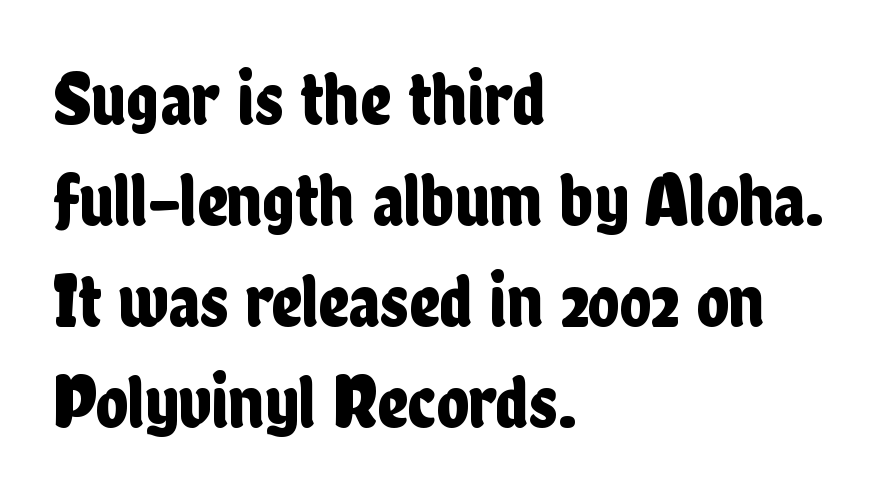
The image shows 76 px condensed sans-serif type, upright; set left-aligned, normal line spacing (1.33x), normal letter spacing, not underlined; low stroke contrast and a medium x-height.
